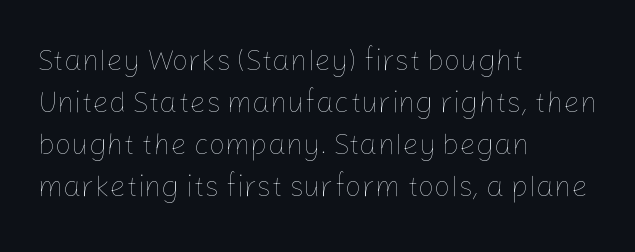
Q: Is the text bold? A: No.
Q: Is the text italic (slanted)? A: No, it is upright.
Q: Is the text underlined? A: No.
Q: How is the paragraph aligned? A: Left-aligned.
Q: Is the spacing between letters normal or unusually wide? A: Normal.
Q: Is the spacing between lines tight, normal or loose? A: Normal.
Q: Width (condensed, normal, or wide)? A: Normal.
Q: Stroke contrast? A: Low.
Q: x-height? A: Medium.
Q: Monospaced? A: No.
